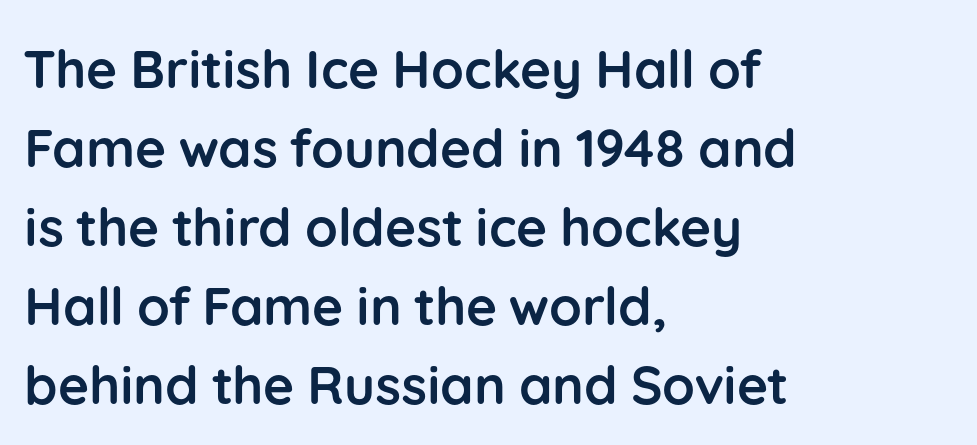
The image shows 53 px semibold sans-serif type, upright; set left-aligned, normal line spacing (1.49x), normal letter spacing, not underlined; low stroke contrast and a medium x-height.
